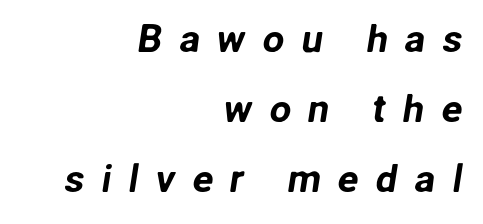
Q: Is the typeface a serif or a sans-serif typeface? A: Sans-serif.
Q: Is the text underlined? A: No.
Q: How is the paragraph aligned? A: Right-aligned.
Q: Is the spacing between letters normal or unusually wide? A: Unusually wide.
Q: Width (condensed, normal, or wide)? A: Normal.
Q: Stroke contrast? A: Low.
Q: x-height? A: Medium.
Q: Monospaced? A: No.
